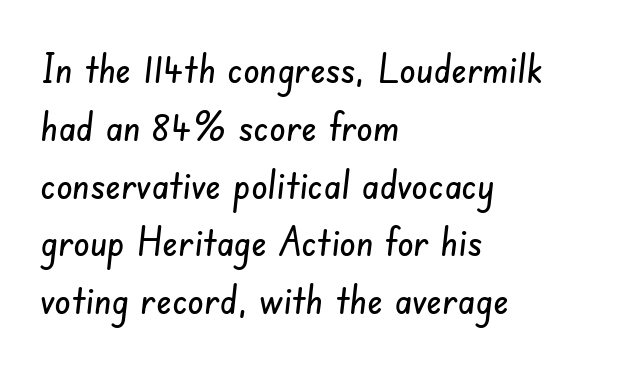
{"serif": "no", "width": "condensed", "stroke_contrast": "low", "x_height": "small", "monospaced": "no", "underline": "no", "align": "left", "line_spacing": "normal", "line_spacing_ratio": 1.41, "letter_spacing": "normal", "letter_spacing_em": 0.0, "glyph_px": 41}
